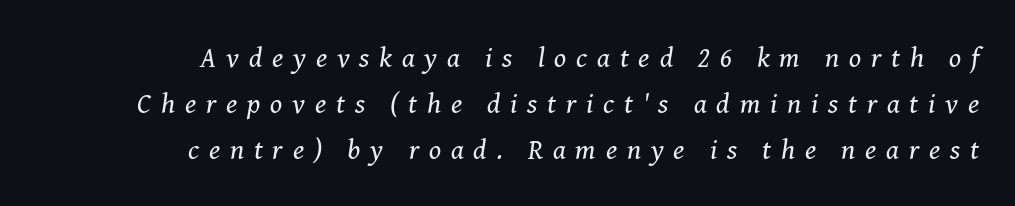
Q: Is the text bold? A: No.
Q: Is the text italic (slanted)? A: Yes, it leans right by about 8 degrees.
Q: Is the typeface a serif or a sans-serif typeface? A: Serif.
Q: Is the text underlined? A: No.
Q: How is the paragraph aligned? A: Right-aligned.
Q: Is the spacing between letters normal or unusually wide? A: Unusually wide.
Q: Is the spacing between lines tight, normal or loose? A: Normal.
Q: Width (condensed, normal, or wide)? A: Normal.
Q: Stroke contrast? A: Medium.
Q: x-height? A: Medium.
Q: Monospaced? A: No.
